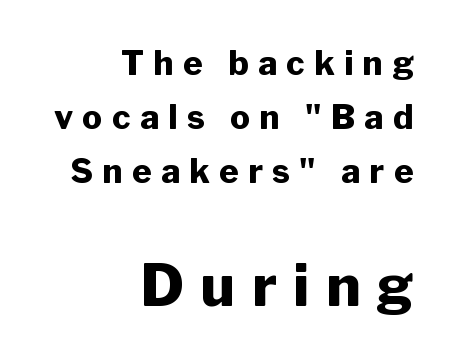
Q: Is the text bold? A: Yes.
Q: Is the text italic (slanted)? A: No, it is upright.
Q: Is the typeface a serif or a sans-serif typeface? A: Sans-serif.
Q: Is the text underlined? A: No.
Q: How is the paragraph aligned? A: Right-aligned.
Q: Is the spacing between letters normal or unusually wide? A: Unusually wide.
Q: Is the spacing between lines tight, normal or loose? A: Normal.
Q: Which block of text is set in a larger size, the first (top) or the second (bottom)? A: The second (bottom) one.
Q: Width (condensed, normal, or wide)? A: Normal.
Q: Stroke contrast? A: Low.
Q: x-height? A: Medium.
Q: Monospaced? A: No.
